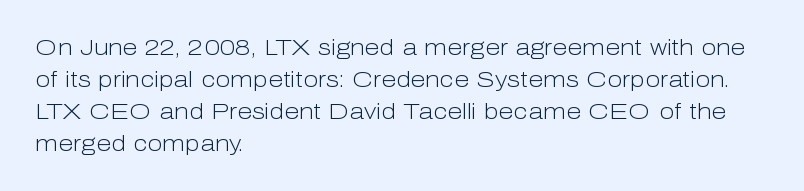
The image shows 22 px text type, upright; set left-aligned, normal line spacing (1.45x), normal letter spacing, not underlined.
